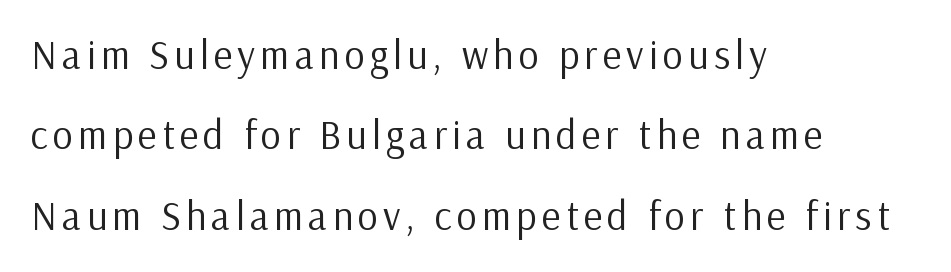
{"serif": "no", "italic": "no", "bold": "no", "weight": "regular", "width": "normal", "stroke_contrast": "low", "x_height": "medium", "monospaced": "no", "underline": "no", "align": "left", "line_spacing": "loose", "line_spacing_ratio": 2.01, "glyph_px": 40}
